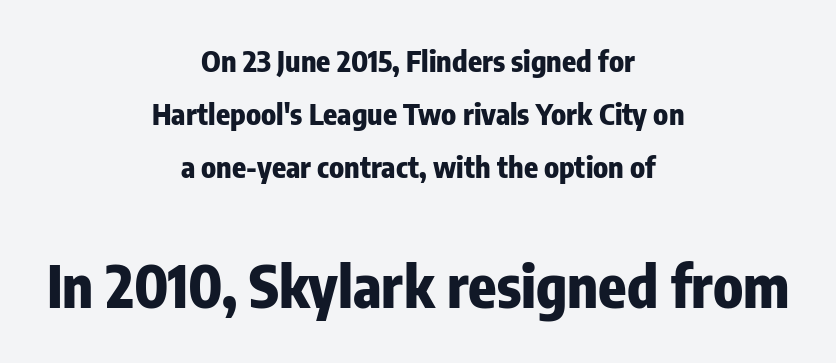
{"serif": "no", "italic": "no", "bold": "yes", "weight": "heavy", "width": "condensed", "stroke_contrast": "low", "x_height": "medium", "monospaced": "no", "underline": "no", "align": "center", "line_spacing_ratio": 1.83, "letter_spacing": "normal", "letter_spacing_em": 0.0, "larger_block": "second", "size_ratio": 2.0, "glyph_px": 58}
